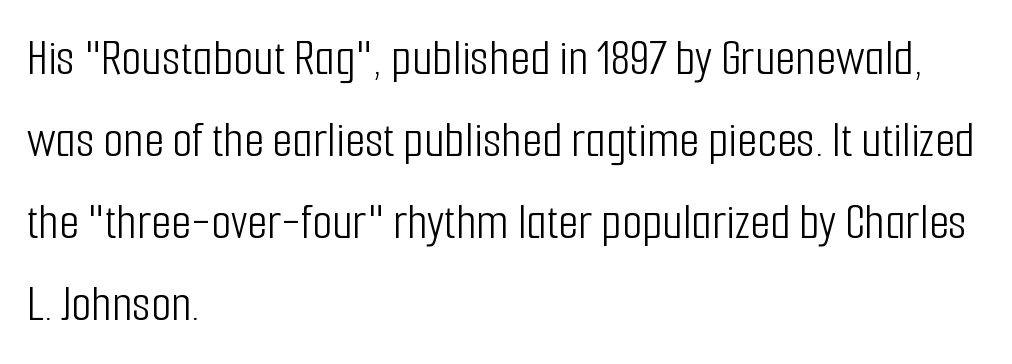
The image shows 52 px light, condensed sans-serif type, upright; set left-aligned, normal line spacing (1.58x), normal letter spacing, not underlined; low stroke contrast and a medium x-height.
